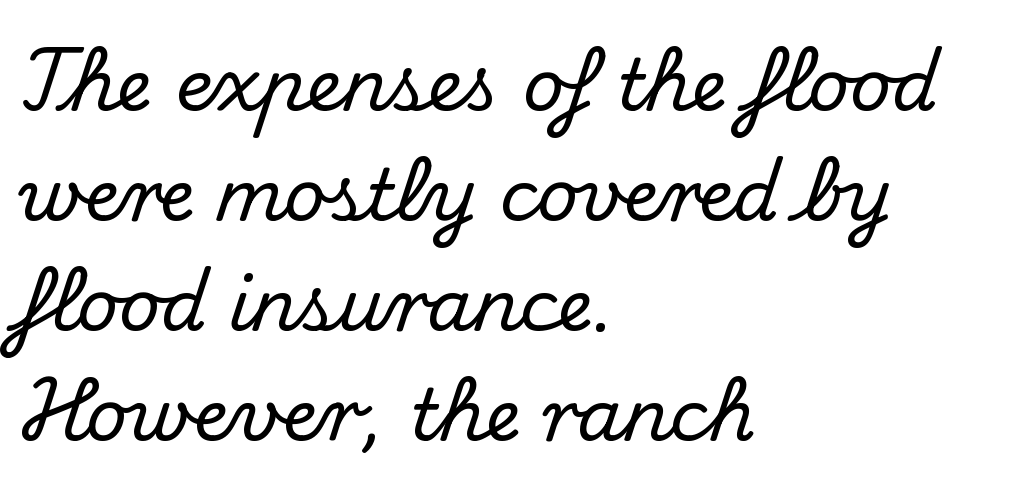
The image shows 71 px serif type; set left-aligned, normal line spacing (1.55x), normal letter spacing, not underlined; medium stroke contrast and a small x-height.
